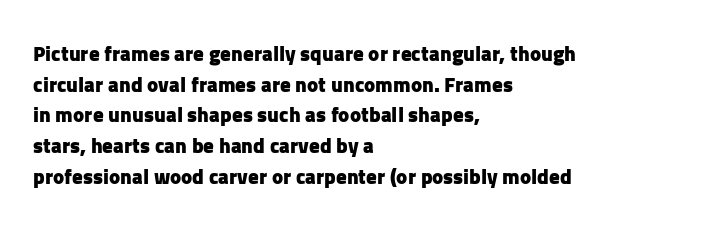
The image shows 21 px bold type, upright; set left-aligned, normal line spacing (1.46x), normal letter spacing, not underlined.
